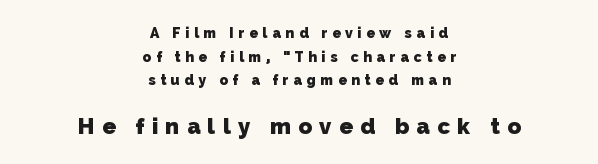
Q: Is the text bold? A: Yes.
Q: Is the text underlined? A: No.
Q: How is the paragraph aligned? A: Centered.
Q: Is the spacing between letters normal or unusually wide? A: Unusually wide.
Q: Is the spacing between lines tight, normal or loose? A: Normal.
Q: Which block of text is set in a larger size, the first (top) or the second (bottom)? A: The second (bottom) one.
